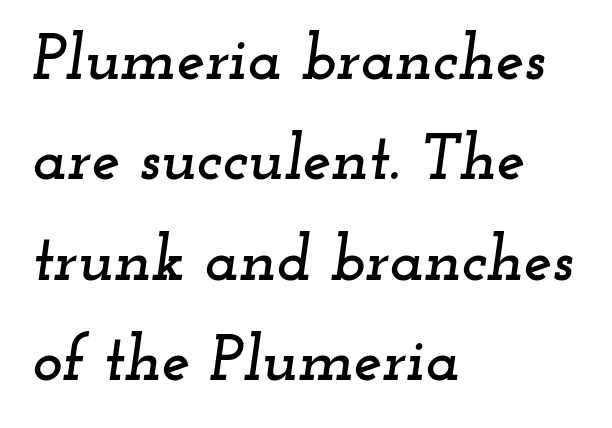
The image shows 64 px wide serif type, italic (leaning right); set left-aligned, normal line spacing (1.57x), normal letter spacing, not underlined; low stroke contrast and a small x-height.
